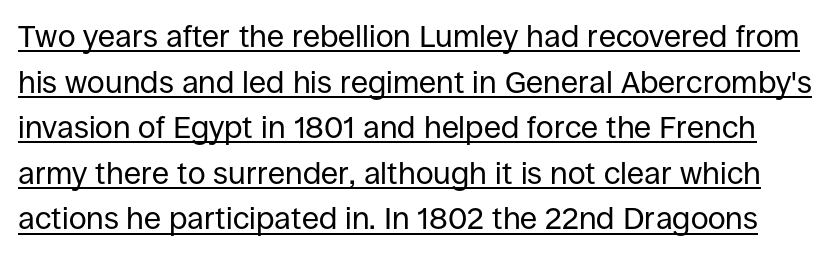
Q: Is the text bold? A: No.
Q: Is the text italic (slanted)? A: No, it is upright.
Q: Is the typeface a serif or a sans-serif typeface? A: Sans-serif.
Q: Is the text underlined? A: Yes.
Q: Is the spacing between letters normal or unusually wide? A: Normal.
Q: Is the spacing between lines tight, normal or loose? A: Normal.
Q: Width (condensed, normal, or wide)? A: Normal.
Q: Stroke contrast? A: Low.
Q: x-height? A: Large.
Q: Monospaced? A: No.
